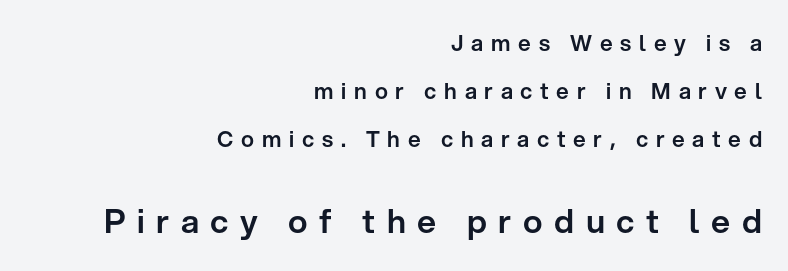
Q: Is the text italic (slanted)? A: No, it is upright.
Q: Is the typeface a serif or a sans-serif typeface? A: Sans-serif.
Q: Is the text underlined? A: No.
Q: How is the paragraph aligned? A: Right-aligned.
Q: Is the spacing between letters normal or unusually wide? A: Unusually wide.
Q: Is the spacing between lines tight, normal or loose? A: Loose.
Q: Which block of text is set in a larger size, the first (top) or the second (bottom)? A: The second (bottom) one.
Q: Width (condensed, normal, or wide)? A: Normal.
Q: Stroke contrast? A: Low.
Q: x-height? A: Medium.
Q: Monospaced? A: No.
